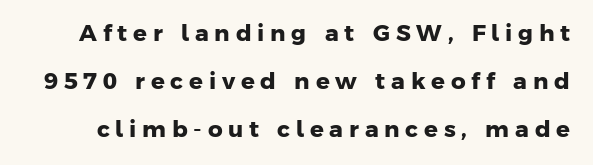
{"bold": "yes", "underline": "no", "line_spacing": "loose", "line_spacing_ratio": 2.08, "letter_spacing": "wide", "letter_spacing_em": 0.25, "glyph_px": 23}
